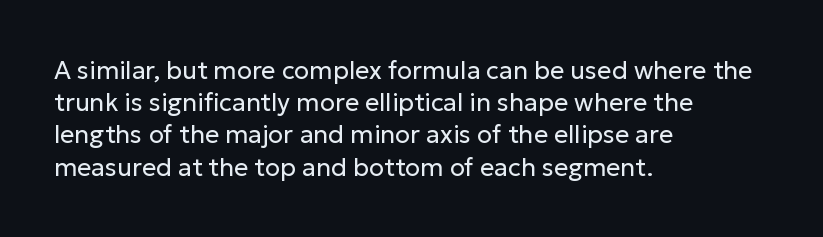
The image shows 25 px text type, upright; set left-aligned, normal line spacing (1.29x), normal letter spacing, not underlined.
